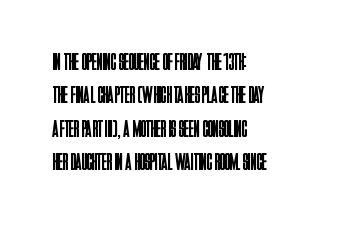
The image shows 24 px text type, upright; set left-aligned, normal line spacing (1.39x), normal letter spacing, not underlined.
